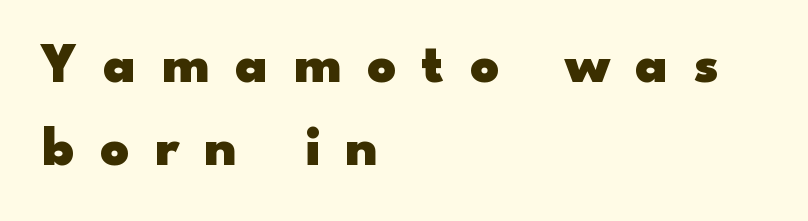
The rendering uses natural spacing where letterforms have individual widths. Typographically, this falls in the sans-serif category. A typesetter would call this leading conventional body-copy spacing. The face used here has the dense, thick strokes of a bold. In terms of posture, this sample is upright. The setting favours the left margin, as ordinary paragraphs usually do.
